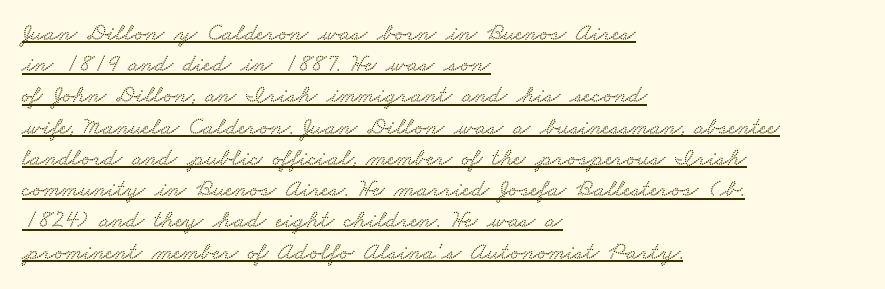
These lines keep a tight, regular rhythm from letter to letter. Notice how the passage keeps a crisp vertical edge on the left only. A typesetter would call this leading conventional body-copy spacing. The passage shown is underscored from start to finish.
